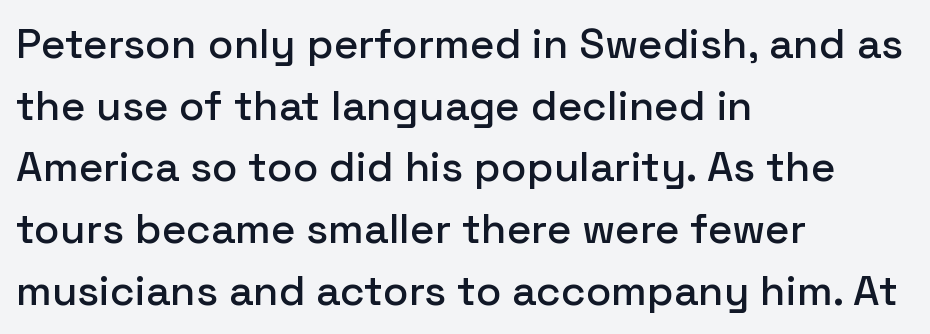
Q: Is the text italic (slanted)? A: No, it is upright.
Q: Is the typeface a serif or a sans-serif typeface? A: Sans-serif.
Q: Is the text underlined? A: No.
Q: How is the paragraph aligned? A: Left-aligned.
Q: Is the spacing between letters normal or unusually wide? A: Normal.
Q: Is the spacing between lines tight, normal or loose? A: Normal.
Q: Width (condensed, normal, or wide)? A: Normal.
Q: Stroke contrast? A: Low.
Q: x-height? A: Medium.
Q: Monospaced? A: No.
